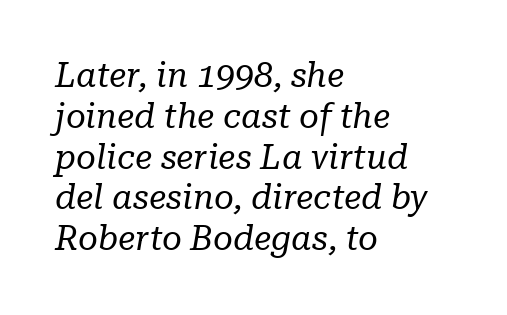
Typeset ragged right — the left edge is the straight one. The gaps between neighbouring characters are ordinary and unremarkable. Quick note: underline off. Serif or sans? Serif — the stroke terminals have little feet. Stem width sits at or under what a default text font uses.
